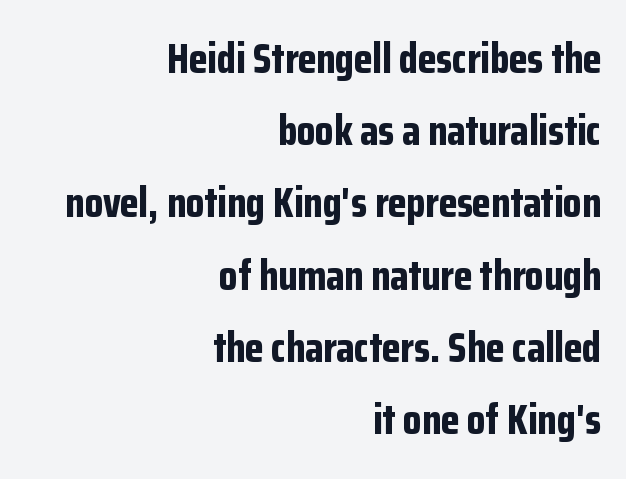
Q: Is the text bold? A: Yes.
Q: Is the text italic (slanted)? A: No, it is upright.
Q: Is the typeface a serif or a sans-serif typeface? A: Sans-serif.
Q: Is the text underlined? A: No.
Q: How is the paragraph aligned? A: Right-aligned.
Q: Is the spacing between letters normal or unusually wide? A: Normal.
Q: Width (condensed, normal, or wide)? A: Condensed.
Q: Stroke contrast? A: Low.
Q: x-height? A: Medium.
Q: Monospaced? A: No.
